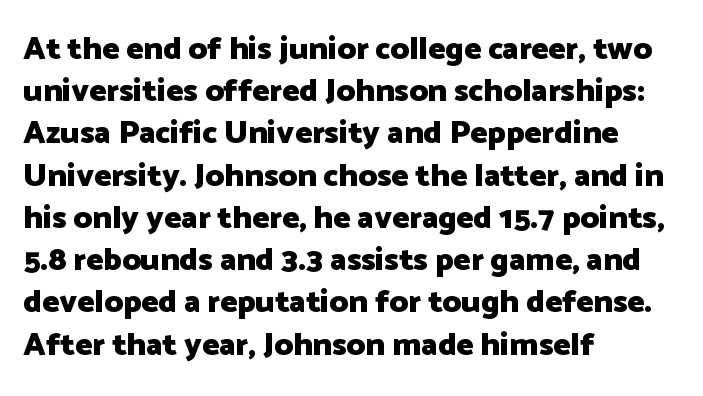
{"serif": "no", "italic": "no", "bold": "yes", "weight": "heavy", "width": "normal", "stroke_contrast": "low", "x_height": "medium", "monospaced": "no", "underline": "no", "align": "left", "line_spacing": "normal", "line_spacing_ratio": 1.32, "letter_spacing": "normal", "letter_spacing_em": 0.0, "glyph_px": 32}
